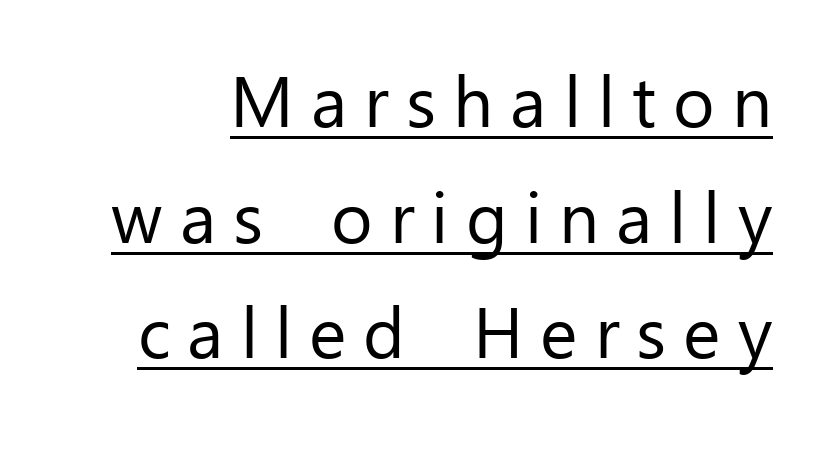
Typographically, this falls in the sans-serif category. This is the regular roman posture of the typeface. Words appear elongated and porous because spacing is wide. Is this a fixed-width face? No — the glyphs have proportional, varying widths.
